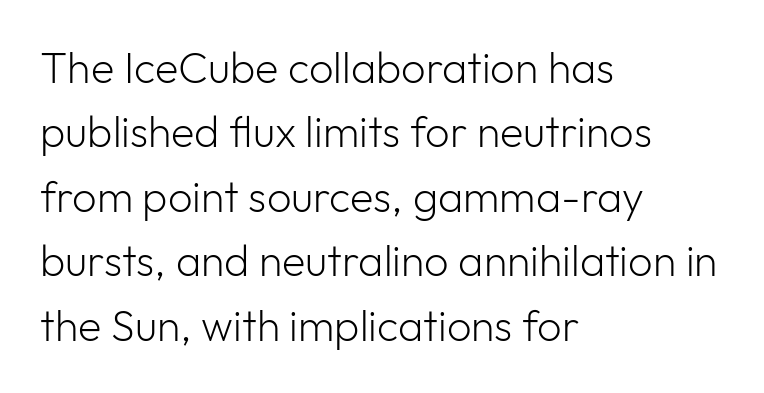
{"serif": "no", "italic": "no", "bold": "no", "weight": "light", "width": "normal", "stroke_contrast": "low", "x_height": "medium", "monospaced": "no", "underline": "no", "align": "left", "line_spacing": "normal", "line_spacing_ratio": 1.5, "letter_spacing": "normal", "letter_spacing_em": 0.0, "glyph_px": 43}
